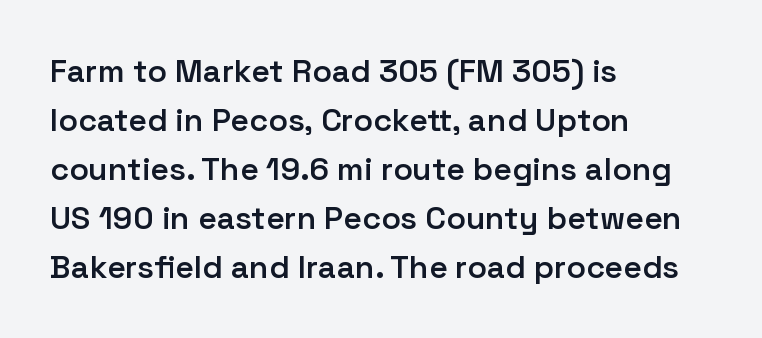
Q: Is the text bold? A: Semi-bold.
Q: Is the text italic (slanted)? A: No, it is upright.
Q: Is the typeface a serif or a sans-serif typeface? A: Sans-serif.
Q: Is the text underlined? A: No.
Q: How is the paragraph aligned? A: Left-aligned.
Q: Is the spacing between letters normal or unusually wide? A: Normal.
Q: Is the spacing between lines tight, normal or loose? A: Normal.
Q: Width (condensed, normal, or wide)? A: Normal.
Q: Stroke contrast? A: Low.
Q: x-height? A: Medium.
Q: Monospaced? A: No.
